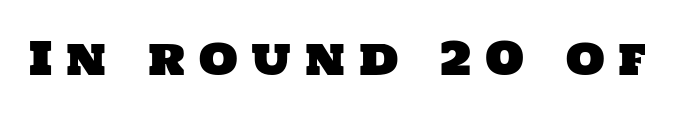
Q: Is the typeface a serif or a sans-serif typeface? A: Sans-serif.
Q: Is the text underlined? A: No.
Q: Is the spacing between letters normal or unusually wide? A: Unusually wide.
Q: Width (condensed, normal, or wide)? A: Normal.
Q: Stroke contrast? A: Low.
Q: x-height? A: Large.
Q: Monospaced? A: No.
